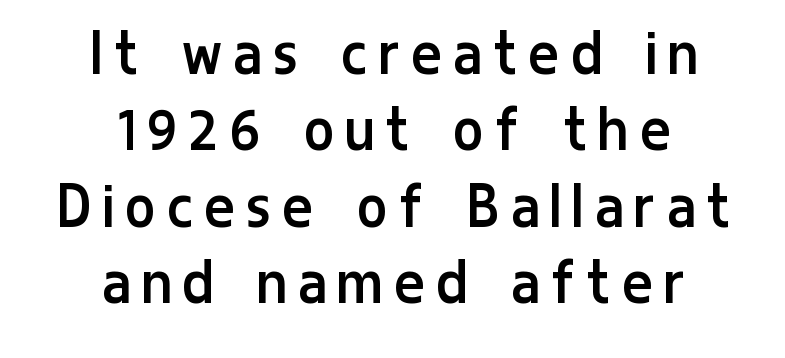
Q: Is the text bold? A: No.
Q: Is the text italic (slanted)? A: No, it is upright.
Q: Is the typeface a serif or a sans-serif typeface? A: Sans-serif.
Q: Is the text underlined? A: No.
Q: How is the paragraph aligned? A: Centered.
Q: Is the spacing between lines tight, normal or loose? A: Tight.
Q: Width (condensed, normal, or wide)? A: Condensed.
Q: Stroke contrast? A: Low.
Q: x-height? A: Medium.
Q: Monospaced? A: No.
